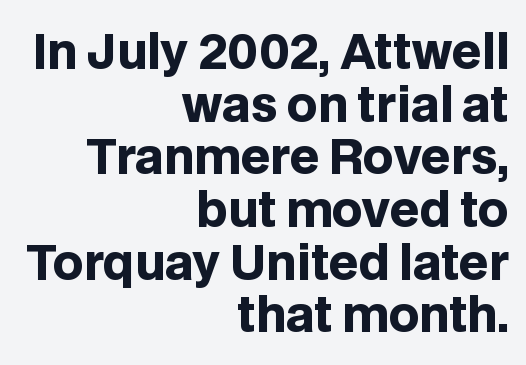
Q: Is the text bold? A: Yes.
Q: Is the text italic (slanted)? A: No, it is upright.
Q: Is the typeface a serif or a sans-serif typeface? A: Sans-serif.
Q: Is the text underlined? A: No.
Q: How is the paragraph aligned? A: Right-aligned.
Q: Is the spacing between letters normal or unusually wide? A: Normal.
Q: Is the spacing between lines tight, normal or loose? A: Tight.
Q: Width (condensed, normal, or wide)? A: Normal.
Q: Stroke contrast? A: Low.
Q: x-height? A: Large.
Q: Monospaced? A: No.
